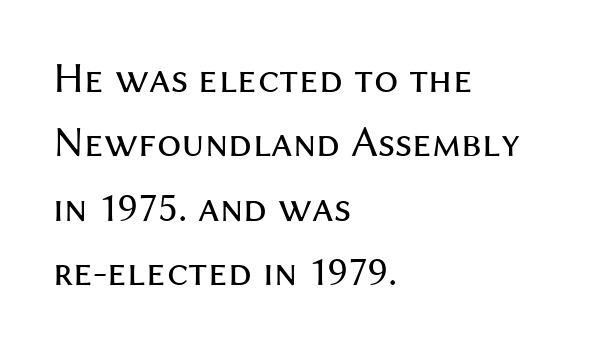
The image shows 43 px regular-weight sans-serif type, upright; set left-aligned, normal line spacing (1.5x), normal letter spacing, not underlined; medium stroke contrast and a medium x-height.
